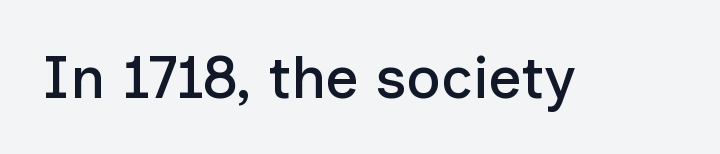
The horizontal fit of the characters is conventional and even. The face used here is proportionally spaced, like ordinary book or web type. To sum up the face: it is a sans, with no serifs. This is roman type, the default non-slanted kind. The area under the type is left untouched.
